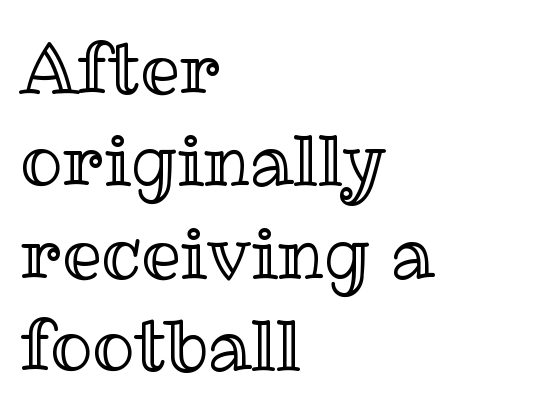
{"italic": "no", "width": "normal", "x_height": "medium", "monospaced": "no", "underline": "no", "align": "left", "line_spacing": "normal", "line_spacing_ratio": 1.32, "letter_spacing": "normal", "letter_spacing_em": 0.0, "glyph_px": 70}
